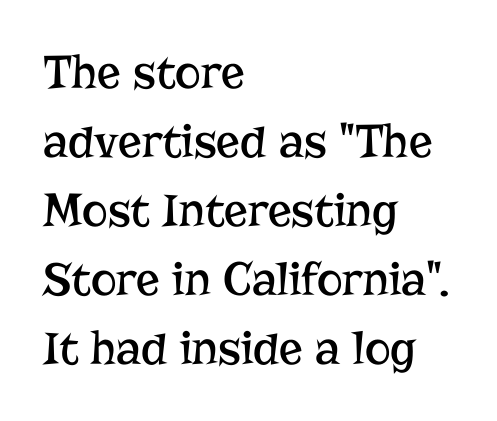
Ascenders rise straight up at ninety degrees. The typeface chosen for these lines features serifs. One glance says typical: line gaps are just what's usual. Only glyphs here, with clear space below each row.
